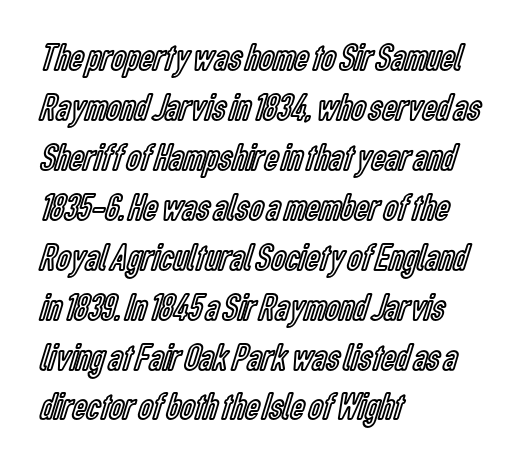
Q: Is the text italic (slanted)? A: Yes.
Q: Is the text underlined? A: No.
Q: How is the paragraph aligned? A: Left-aligned.
Q: Is the spacing between letters normal or unusually wide? A: Normal.
Q: Is the spacing between lines tight, normal or loose? A: Normal.
Q: Width (condensed, normal, or wide)? A: Condensed.
Q: x-height? A: Medium.
Q: Monospaced? A: No.
